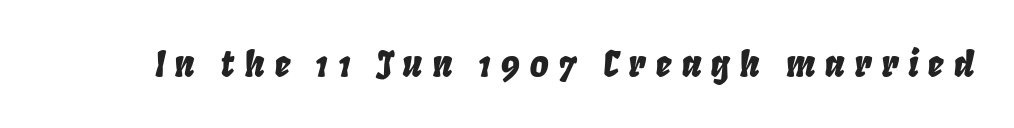
Q: Is the text italic (slanted)? A: Yes, it leans right by about 8 degrees.
Q: Is the text underlined? A: No.
Q: Is the spacing between letters normal or unusually wide? A: Unusually wide.
Q: Width (condensed, normal, or wide)? A: Condensed.
Q: Stroke contrast? A: Low.
Q: x-height? A: Large.
Q: Monospaced? A: No.
